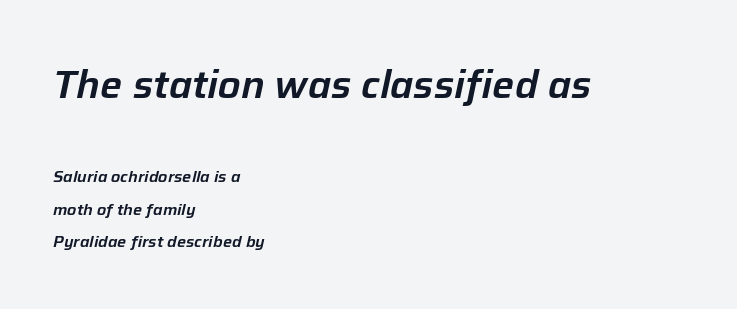
Q: Is the text italic (slanted)? A: Yes, it leans right by about 12 degrees.
Q: Is the text underlined? A: No.
Q: How is the paragraph aligned? A: Left-aligned.
Q: Is the spacing between letters normal or unusually wide? A: Normal.
Q: Is the spacing between lines tight, normal or loose? A: Loose.
Q: Which block of text is set in a larger size, the first (top) or the second (bottom)? A: The first (top) one.
Q: Width (condensed, normal, or wide)? A: Normal.
Q: Stroke contrast? A: Low.
Q: x-height? A: Medium.
Q: Monospaced? A: No.
